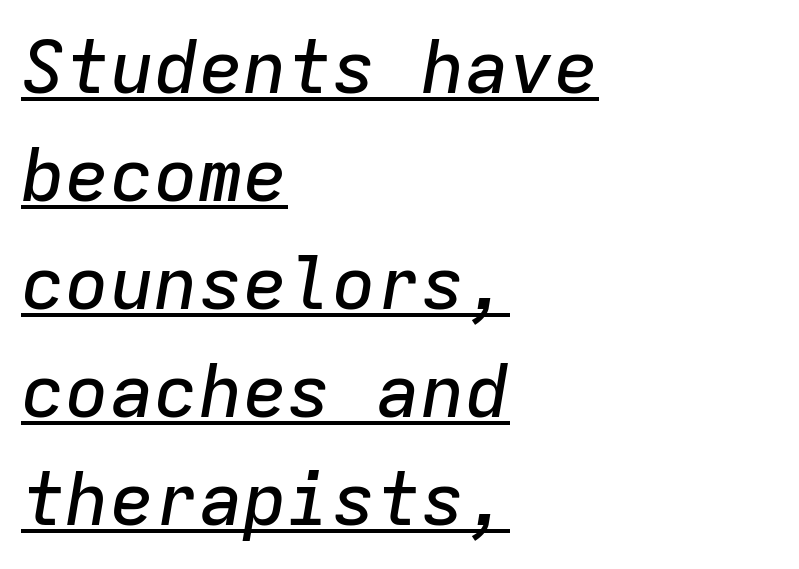
The image shows 74 px text type, italic (leaning right), monospaced; set left-aligned, normal line spacing (1.46x), normal letter spacing, underlined; low stroke contrast and a medium x-height.
